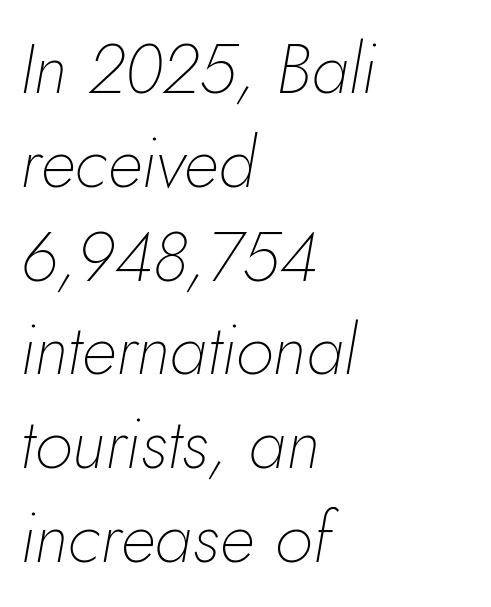
Q: Is the text bold? A: No.
Q: Is the text italic (slanted)? A: Yes, it leans right by about 10 degrees.
Q: Is the text underlined? A: No.
Q: How is the paragraph aligned? A: Left-aligned.
Q: Is the spacing between letters normal or unusually wide? A: Normal.
Q: Is the spacing between lines tight, normal or loose? A: Normal.
Q: Width (condensed, normal, or wide)? A: Normal.
Q: Stroke contrast? A: Low.
Q: x-height? A: Small.
Q: Monospaced? A: No.
